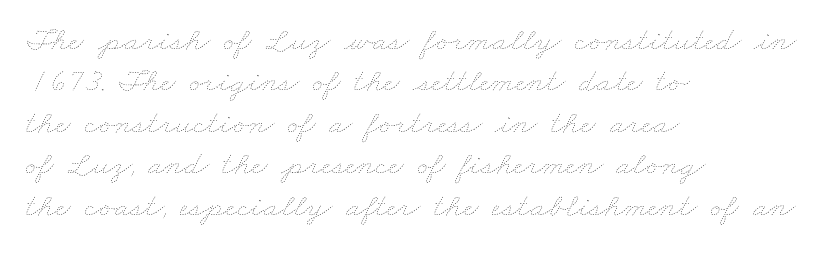
Spacing between characters is what you'd get straight out of the box. Decoration check: the copy has no underline. Which margin do the lines hug? The left one — the right edge is uneven. No heavy texture on the line: the type isn't bold.
